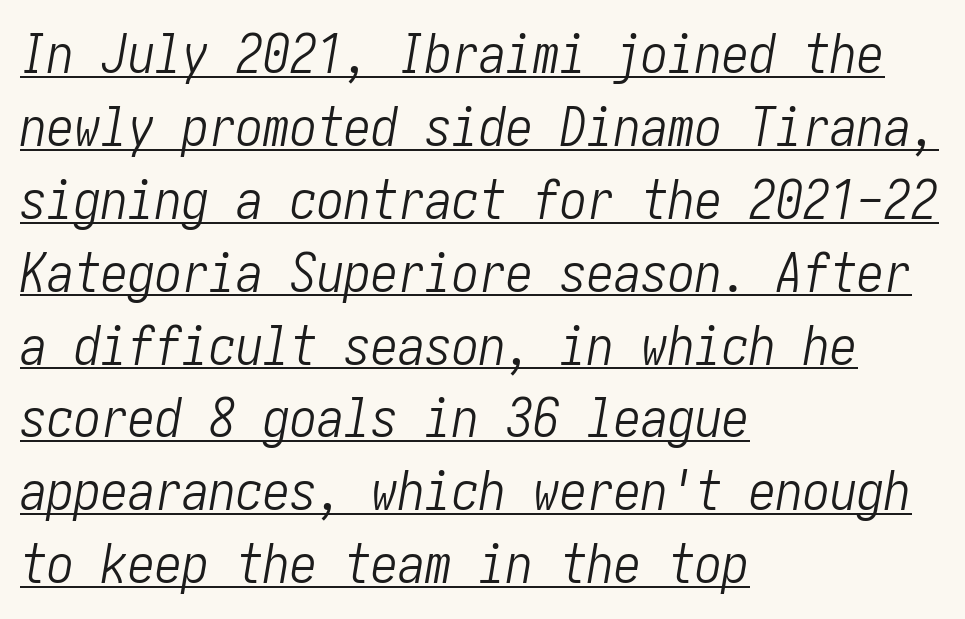
Notice how a bar underscores the lettering throughout. The glyphs look as if they've been sheared to an angle. Short and long lines alike share a common starting point at left. Nobody touched the tracking dial on this one. This block has exactly the height ordinary leading produces.
